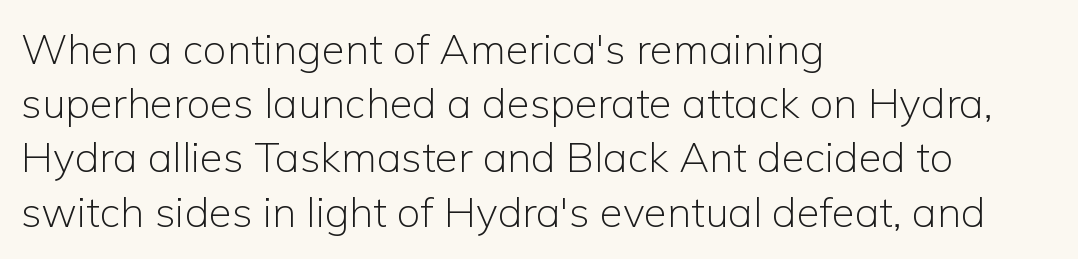
The image shows 42 px light sans-serif type, upright; set left-aligned, normal line spacing (1.29x), normal letter spacing, not underlined; low stroke contrast and a medium x-height.
